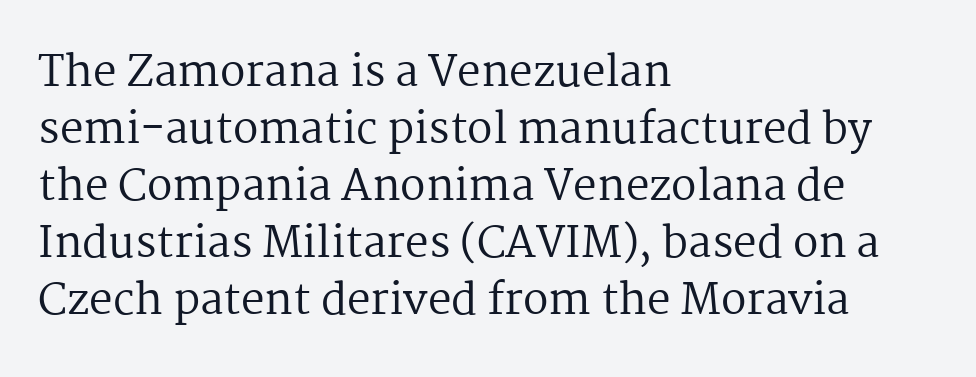
The image shows 42 px regular-weight serif type, upright; set left-aligned, normal line spacing (1.36x), normal letter spacing, not underlined; medium stroke contrast and a medium x-height.
